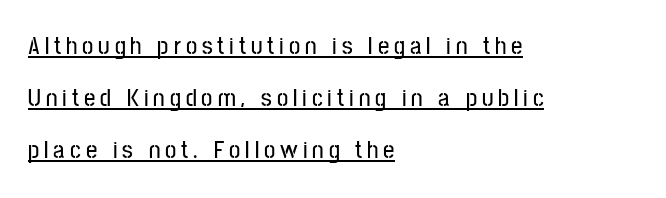
Q: Is the text italic (slanted)? A: No, it is upright.
Q: Is the text underlined? A: Yes.
Q: How is the paragraph aligned? A: Left-aligned.
Q: Is the spacing between letters normal or unusually wide? A: Unusually wide.
Q: Is the spacing between lines tight, normal or loose? A: Loose.
